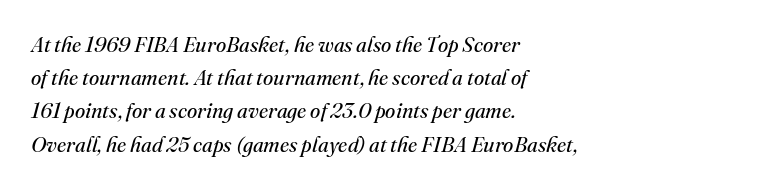
The image shows 21 px text type, italic (leaning right); set left-aligned, normal line spacing (1.58x), normal letter spacing, not underlined.
